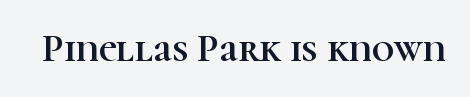
The image shows 39 px serif type, upright; set normal letter spacing, not underlined; high stroke contrast and a medium x-height.
